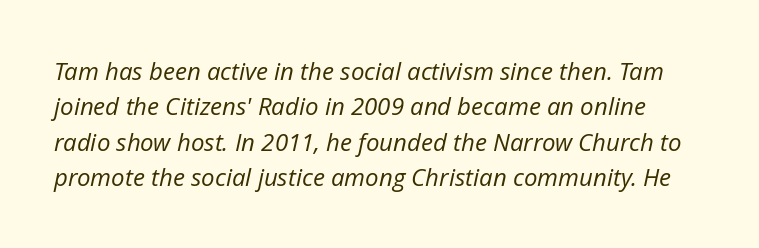
Q: Is the text bold? A: No.
Q: Is the text italic (slanted)? A: Yes, it leans right by about 12 degrees.
Q: Is the text underlined? A: No.
Q: Is the spacing between letters normal or unusually wide? A: Normal.
Q: Is the spacing between lines tight, normal or loose? A: Normal.
